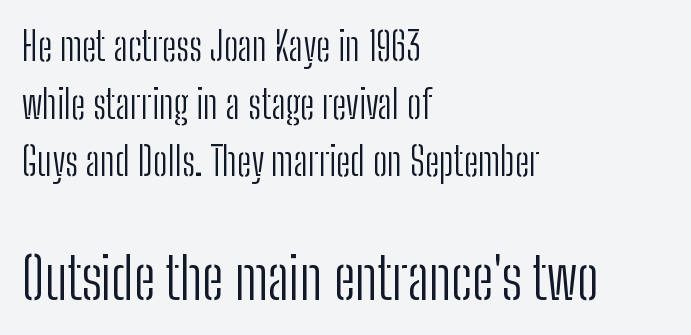
Q: Is the text bold? A: No.
Q: Is the text italic (slanted)? A: No, it is upright.
Q: Is the typeface a serif or a sans-serif typeface? A: Sans-serif.
Q: Is the text underlined? A: No.
Q: How is the paragraph aligned? A: Left-aligned.
Q: Is the spacing between letters normal or unusually wide? A: Normal.
Q: Is the spacing between lines tight, normal or loose? A: Normal.
Q: Which block of text is set in a larger size, the first (top) or the second (bottom)? A: The second (bottom) one.
Q: Width (condensed, normal, or wide)? A: Condensed.
Q: Stroke contrast? A: Low.
Q: x-height? A: Medium.
Q: Monospaced? A: No.
